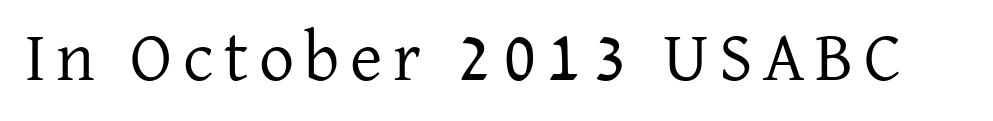
{"serif": "yes", "italic": "no", "bold": "no", "weight": "regular", "width": "normal", "stroke_contrast": "low", "x_height": "medium", "monospaced": "no", "underline": "no", "glyph_px": 70}
